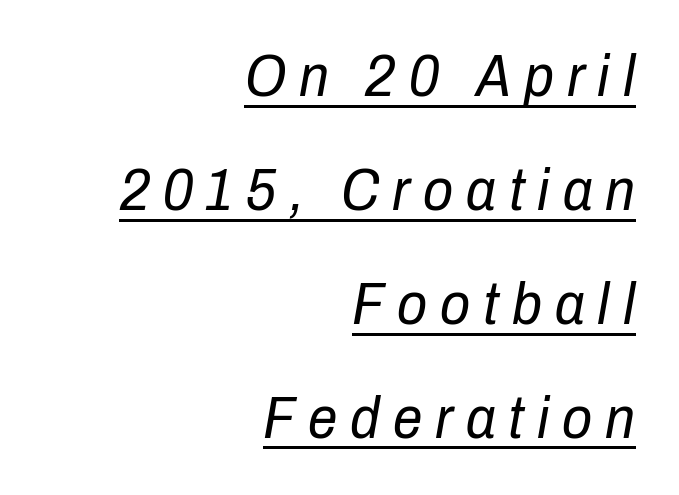
The image shows 59 px regular-weight, condensed type, italic (leaning right); set right-aligned, loose line spacing (1.93x), unusually wide letter spacing (+0.22 em), underlined; low stroke contrast and a medium x-height.
